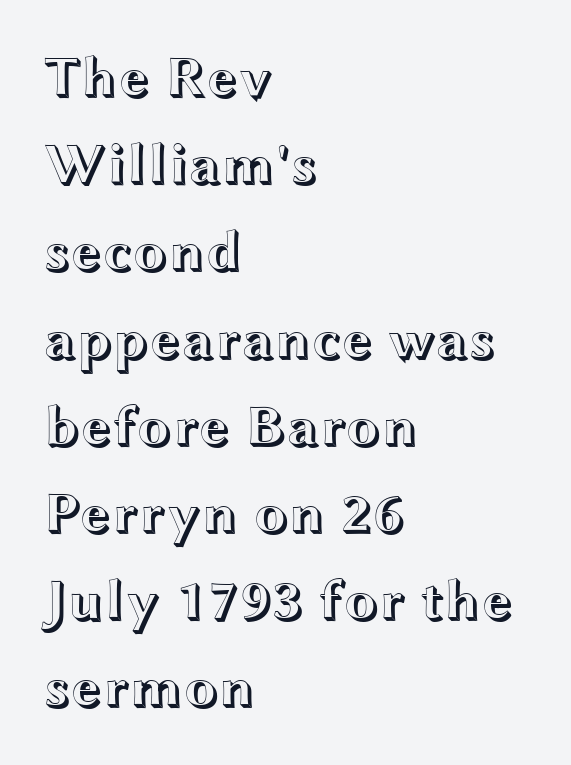
Q: Is the text italic (slanted)? A: No, it is upright.
Q: Is the text underlined? A: No.
Q: How is the paragraph aligned? A: Left-aligned.
Q: Is the spacing between letters normal or unusually wide? A: Normal.
Q: Is the spacing between lines tight, normal or loose? A: Normal.
Q: Width (condensed, normal, or wide)? A: Wide.
Q: x-height? A: Medium.
Q: Monospaced? A: No.
